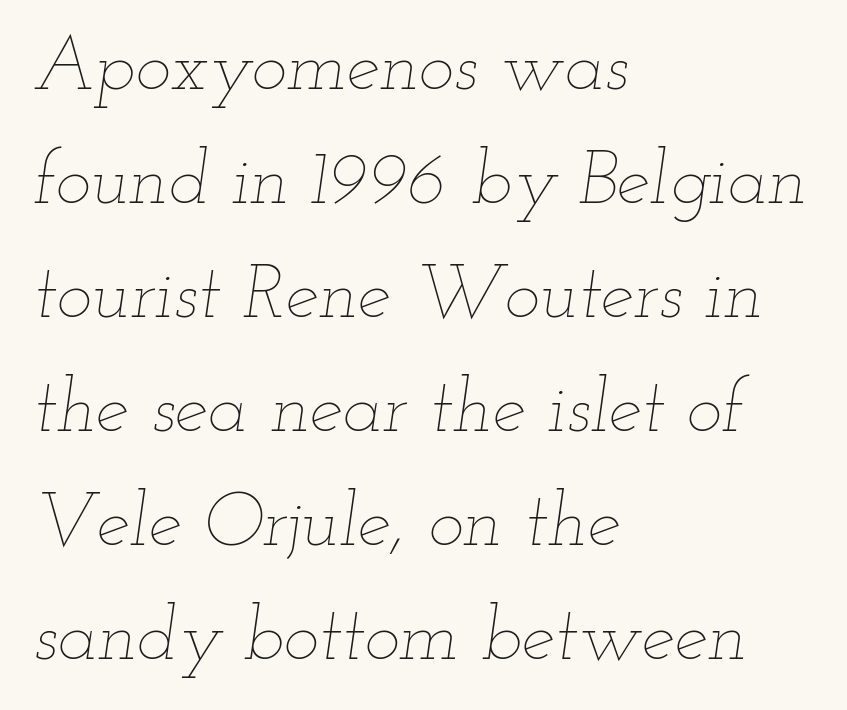
The image shows 75 px thin, wide type, italic (leaning right); set left-aligned, normal line spacing (1.52x), normal letter spacing, not underlined; low stroke contrast and a small x-height.
